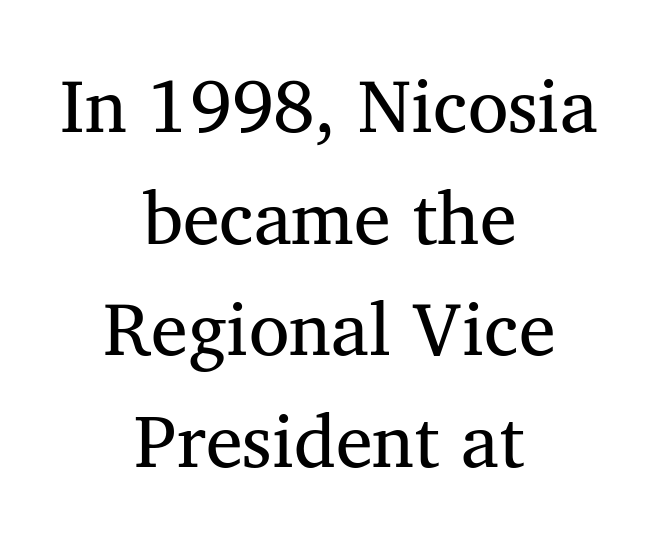
Honestly, the letter spacing is just normal — you wouldn't notice it. Evenly set lines give the paragraph a standard silhouette. Look at the bottom of the vertical strokes: they flare into serifs here. Varying glyph widths throughout — classic text-font behaviour. Words float on clear page, feet unadorned.
